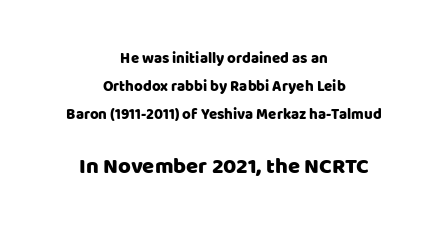
Style check: upright. Letters rest on an invisible, unmarked baseline. Which chunk is bigger? The second one — the bottom block dwarfs the top. Short note: letters normally spaced. Line starts and ends both wander, symmetrically.
